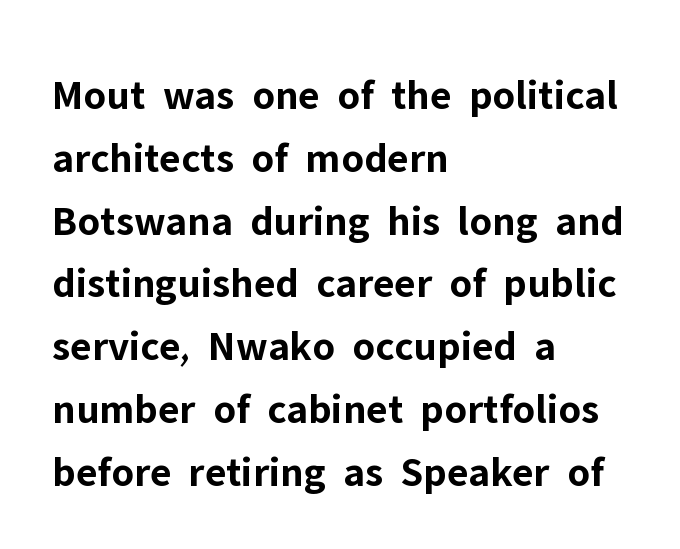
The text was rendered using a sans face with plain stroke endings. These lines were composed using upright roman letters. The designer left line spacing at the default. Look at the stroke-to-counter ratio: heavy, a bold. A classic flush-left, rag-right setting is used for this passage. Default kerning and tracking; the words read as compact shapes.
